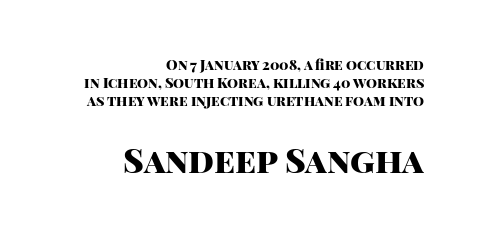
{"serif": "no", "italic": "no", "bold": "yes", "weight": "heavy", "width": "normal", "stroke_contrast": "high", "x_height": "large", "monospaced": "no", "underline": "no", "align": "right", "line_spacing": "normal", "line_spacing_ratio": 1.3, "letter_spacing": "normal", "letter_spacing_em": 0.0, "larger_block": "second", "size_ratio": 2.43, "glyph_px": 34}
